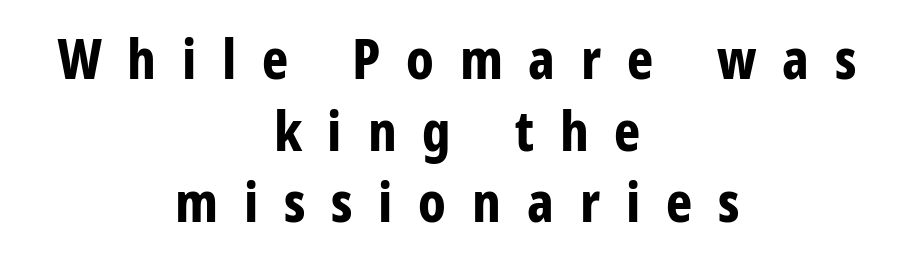
Is there any slant? The stems are plumb. The glyphs are unaccompanied by any horizontal stroke below them. As a designer I'd log this as weight 700, bold. The rendering uses a moderate line-height, typical for paragraphs.
